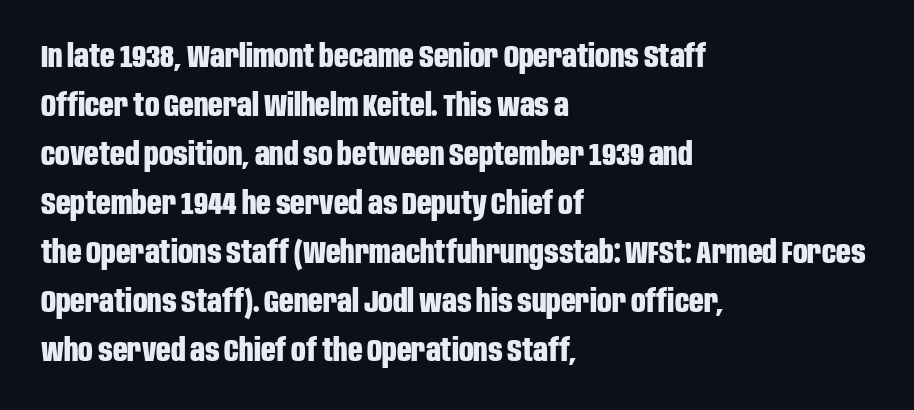
Q: Is the text bold? A: Yes.
Q: Is the text italic (slanted)? A: No, it is upright.
Q: Is the typeface a serif or a sans-serif typeface? A: Sans-serif.
Q: Is the text underlined? A: No.
Q: How is the paragraph aligned? A: Left-aligned.
Q: Is the spacing between letters normal or unusually wide? A: Normal.
Q: Is the spacing between lines tight, normal or loose? A: Normal.
Q: Width (condensed, normal, or wide)? A: Condensed.
Q: Stroke contrast? A: Low.
Q: x-height? A: Large.
Q: Monospaced? A: No.
